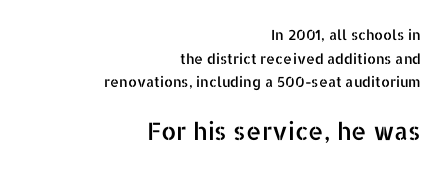
The image shows 24 px text type, upright; set right-aligned, normal line spacing (1.69x), normal letter spacing, not underlined; the second (bottom) block is 1.71x larger.
